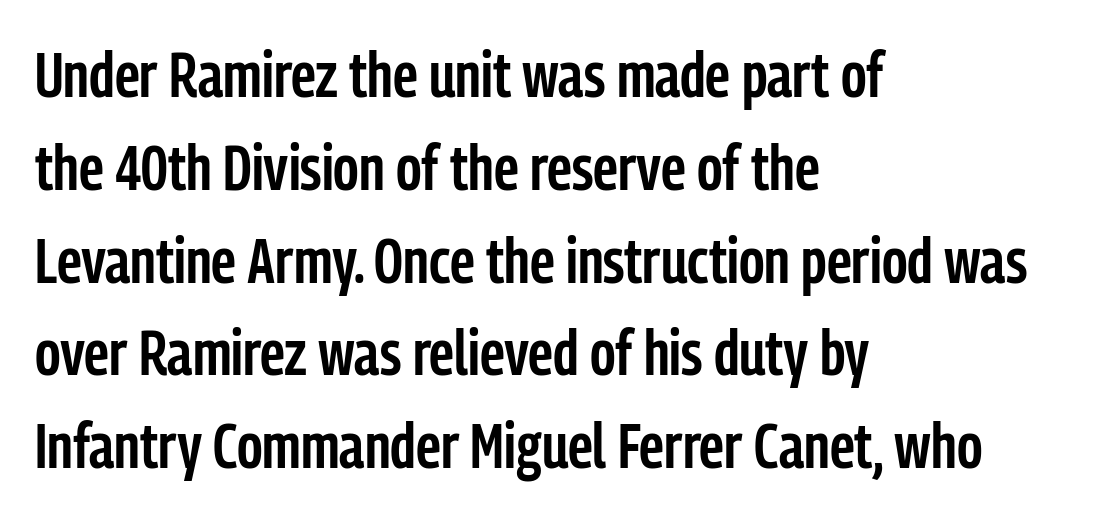
{"serif": "no", "italic": "no", "bold": "semi", "weight": "semibold", "width": "condensed", "stroke_contrast": "low", "x_height": "medium", "monospaced": "no", "underline": "no", "align": "left", "line_spacing": "normal", "line_spacing_ratio": 1.45, "letter_spacing": "normal", "letter_spacing_em": 0.0, "glyph_px": 64}
